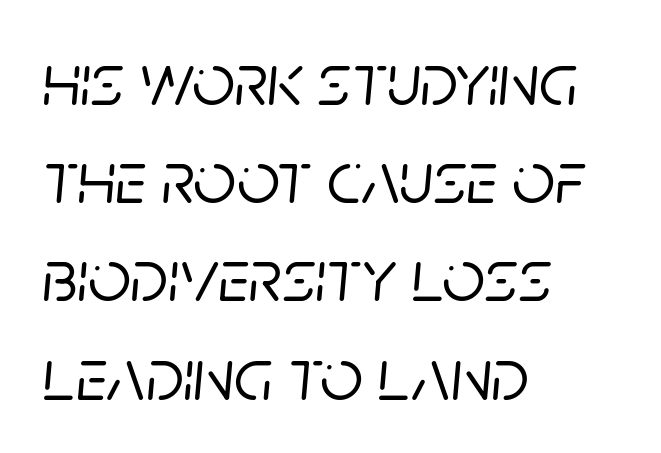
Q: Is the text italic (slanted)? A: Yes, it leans right by about 5 degrees.
Q: Is the text underlined? A: No.
Q: How is the paragraph aligned? A: Left-aligned.
Q: Is the spacing between letters normal or unusually wide? A: Normal.
Q: Is the spacing between lines tight, normal or loose? A: Normal.
Q: Width (condensed, normal, or wide)? A: Normal.
Q: Stroke contrast? A: Low.
Q: x-height? A: Large.
Q: Monospaced? A: No.
